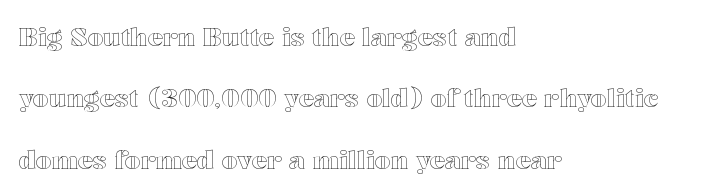
{"italic": "no", "underline": "no", "align": "left", "line_spacing": "loose", "line_spacing_ratio": 2.46, "letter_spacing": "normal", "letter_spacing_em": 0.0, "glyph_px": 25}
